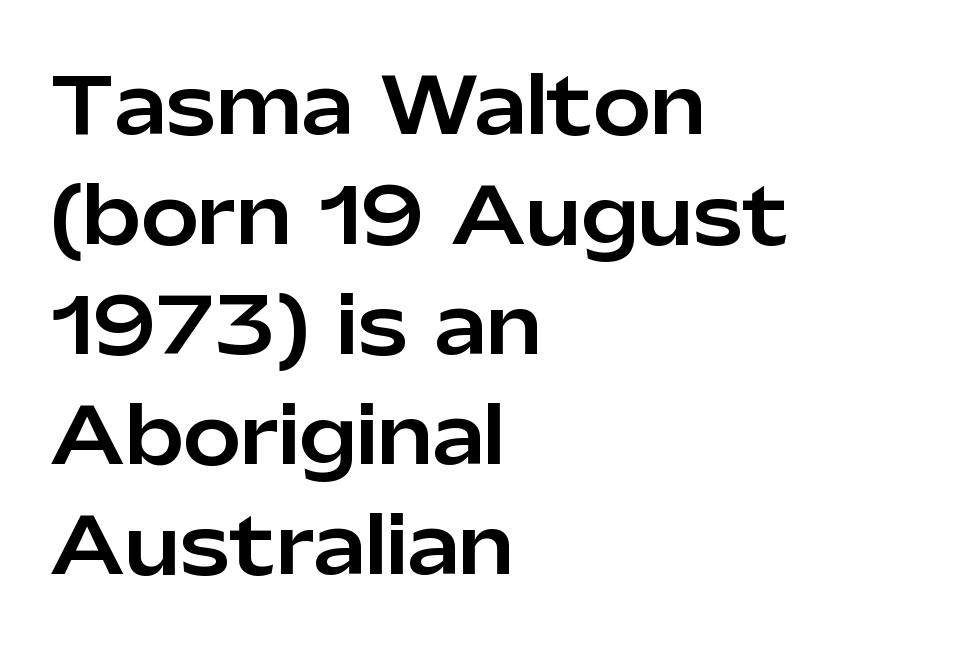
Grotesque or geometric, the face here clearly has no serifs. Observe the ordinary spacing: letters are neighbours, not strangers. Spacing verdict: proportional, widths tailored to each character. Unlike italic type, these characters show no tilt at all. A normal amount of white space separates one row of letters from the next. The space beneath each line is pristine and unruled.
